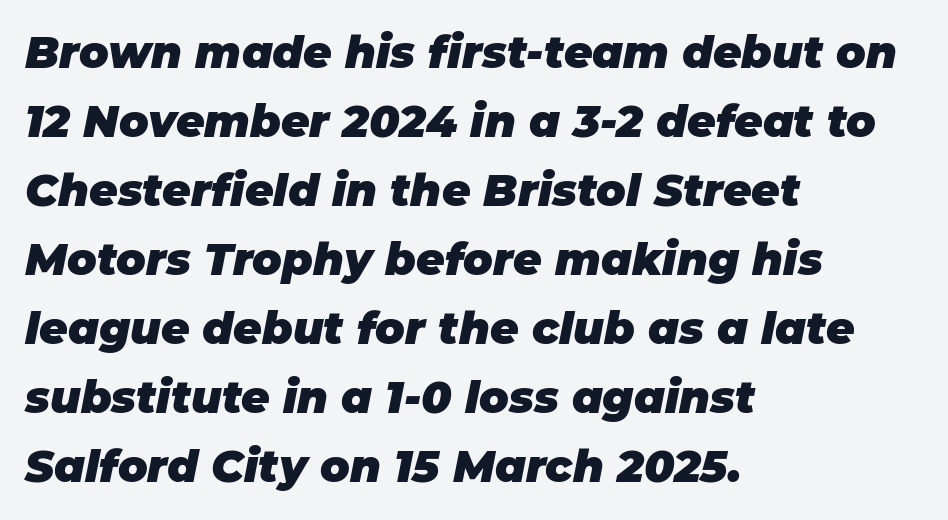
I'd describe the lettering as bold — thick and assertive. Is the letter spacing exaggerated? No — it looks like the ordinary default. Leftover space on each line is placed entirely after the last word. These lines are rendered in a variable-pitch font. Observe the lean: these are italic letterforms.
